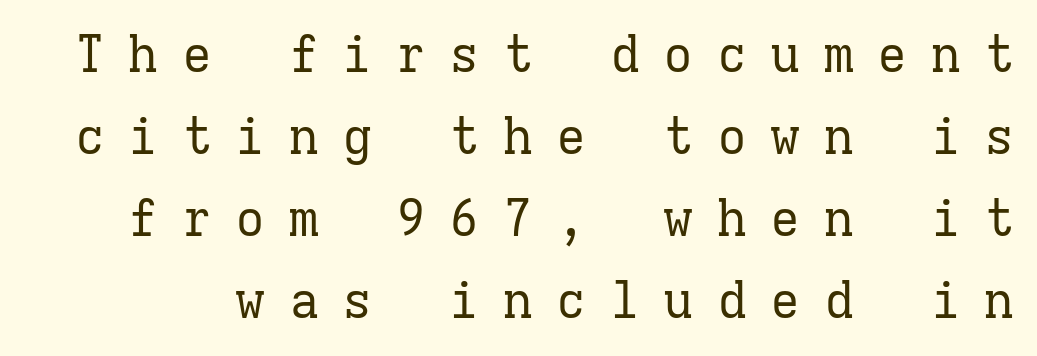
The image shows 50 px regular-weight serif type, upright, monospaced; set normal line spacing (1.64x), unusually wide letter spacing (+0.47 em), not underlined; low stroke contrast and a medium x-height.
